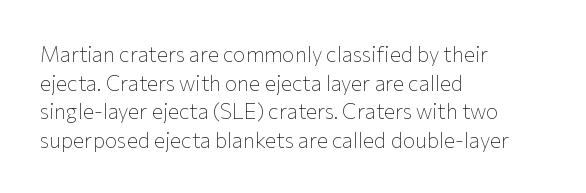
Line beginnings align vertically; line endings do not. Whoever set this chose a conventional vertical rhythm. Stroke mass is kept to a normal reading level or below. Nobody touched the tracking dial on this one.
